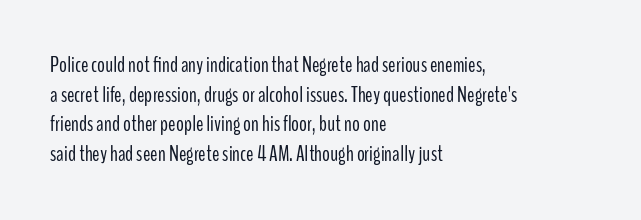
Unmarked baselines from the first word to the last. The designer left line spacing at the default. The rendering anchors every line to the left-hand side. The gaps between neighbouring characters are ordinary and unremarkable. The type sits square on the baseline with zero lean.
